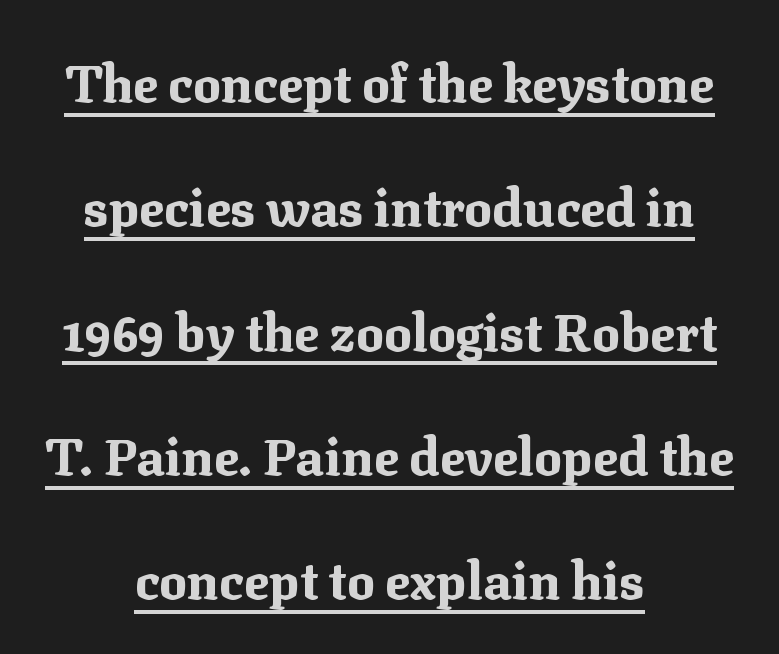
{"serif": "yes", "italic": "no", "bold": "yes", "weight": "bold", "width": "normal", "stroke_contrast": "medium", "x_height": "medium", "monospaced": "no", "underline": "yes", "align": "center", "line_spacing": "loose", "line_spacing_ratio": 2.39, "letter_spacing": "normal", "letter_spacing_em": 0.0, "glyph_px": 52}
